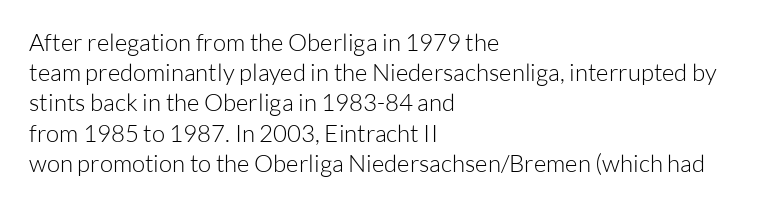
The image shows 24 px text type, upright; set left-aligned, normal line spacing (1.26x), normal letter spacing, not underlined.
